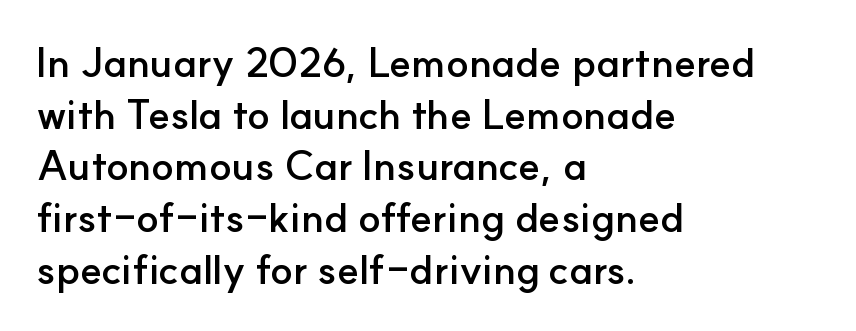
Q: Is the text bold? A: Yes.
Q: Is the text italic (slanted)? A: No, it is upright.
Q: Is the typeface a serif or a sans-serif typeface? A: Sans-serif.
Q: Is the text underlined? A: No.
Q: How is the paragraph aligned? A: Left-aligned.
Q: Is the spacing between letters normal or unusually wide? A: Normal.
Q: Is the spacing between lines tight, normal or loose? A: Normal.
Q: Width (condensed, normal, or wide)? A: Normal.
Q: Stroke contrast? A: Low.
Q: x-height? A: Small.
Q: Monospaced? A: No.
